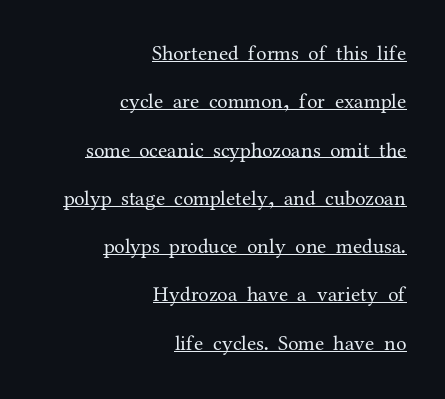
{"italic": "no", "bold": "no", "underline": "yes", "align": "right", "line_spacing": "loose", "line_spacing_ratio": 2.3, "letter_spacing": "normal", "letter_spacing_em": 0.0, "glyph_px": 21}
